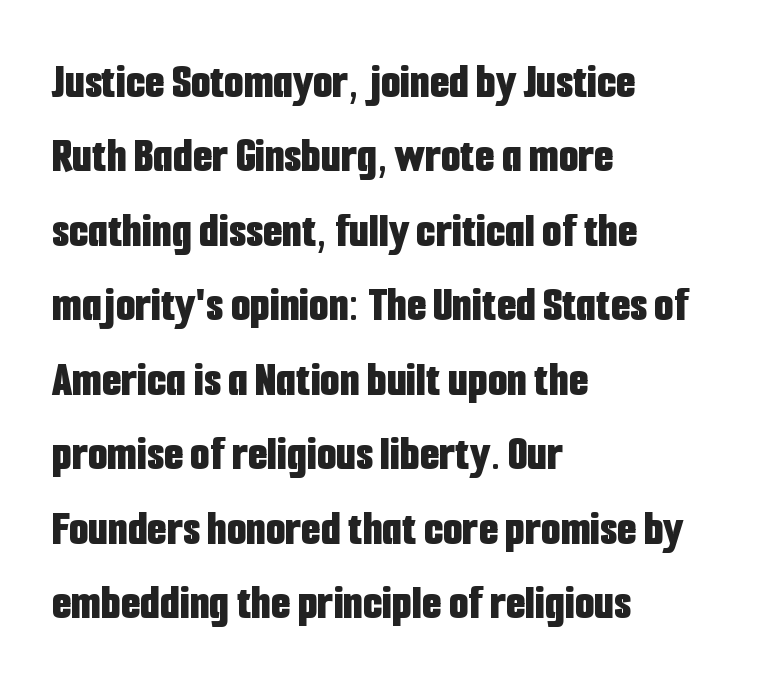
Bare-footed words on every line. Rows of type keep a routine distance in the vertical direction. The letters advance in unequal steps, a hallmark of proportional type. The sample has been set heavy, in full bold. Is the block centered? No — it sits flush against the left margin.
